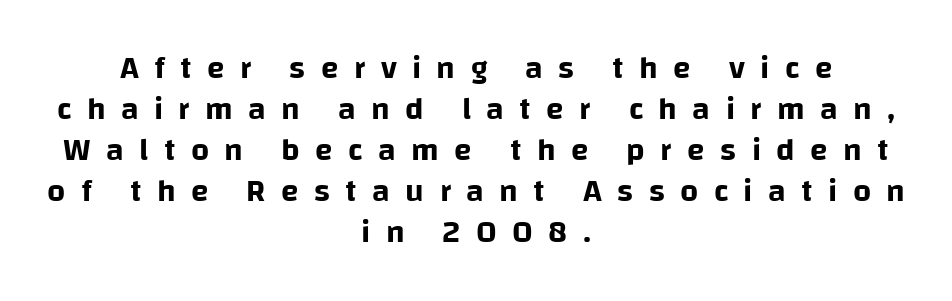
{"serif": "no", "italic": "no", "width": "normal", "stroke_contrast": "low", "x_height": "large", "monospaced": "no", "underline": "no", "align": "center", "line_spacing": "normal", "line_spacing_ratio": 1.28, "letter_spacing": "wide", "letter_spacing_em": 0.48, "glyph_px": 32}
